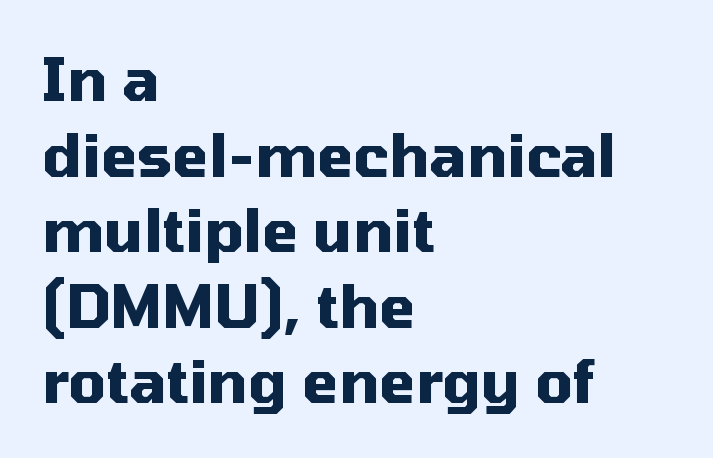
{"serif": "no", "italic": "no", "bold": "yes", "weight": "heavy", "width": "normal", "stroke_contrast": "medium", "x_height": "medium", "monospaced": "no", "underline": "no", "align": "left", "line_spacing": "normal", "line_spacing_ratio": 1.28, "letter_spacing": "normal", "letter_spacing_em": 0.0, "glyph_px": 59}
